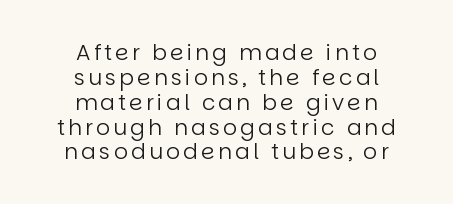
Q: Is the text bold? A: No.
Q: Is the text italic (slanted)? A: No, it is upright.
Q: Is the text underlined? A: No.
Q: How is the paragraph aligned? A: Centered.
Q: Is the spacing between lines tight, normal or loose? A: Tight.
